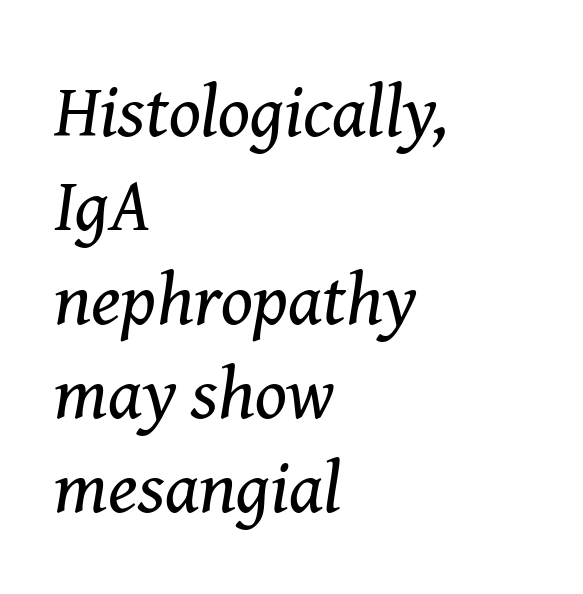
The image shows 74 px regular-weight serif type, italic (leaning right); set left-aligned, normal line spacing (1.27x), normal letter spacing, not underlined; medium stroke contrast and a medium x-height.
